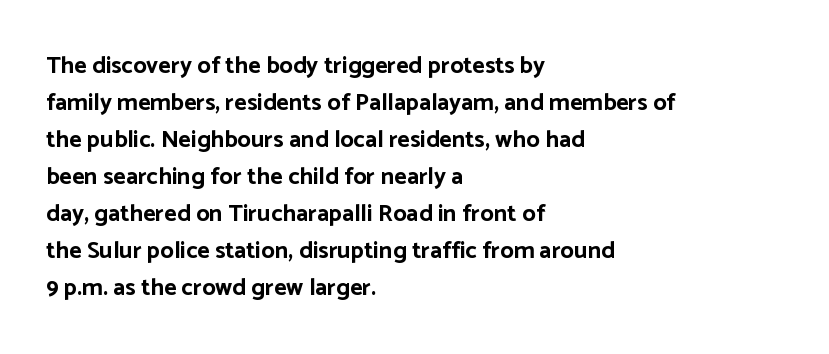
Q: Is the text bold? A: Yes.
Q: Is the text italic (slanted)? A: No, it is upright.
Q: Is the text underlined? A: No.
Q: How is the paragraph aligned? A: Left-aligned.
Q: Is the spacing between letters normal or unusually wide? A: Normal.
Q: Is the spacing between lines tight, normal or loose? A: Normal.
